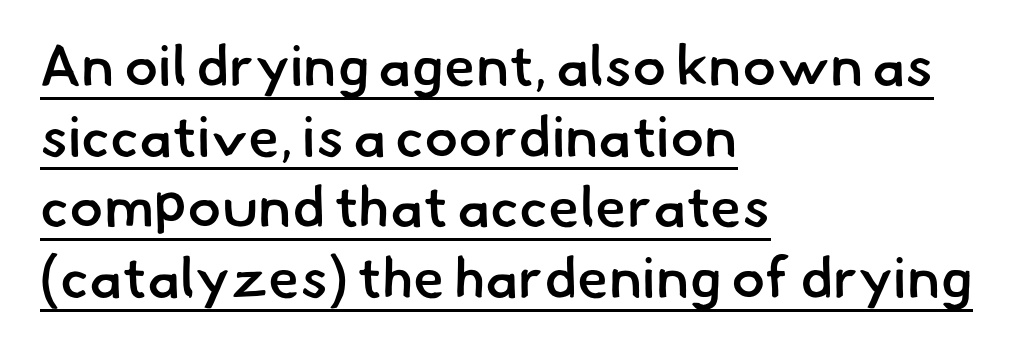
The image shows 57 px semibold sans-serif type; set left-aligned, line spacing 1.24x, normal letter spacing, underlined; low stroke contrast and a small x-height.
